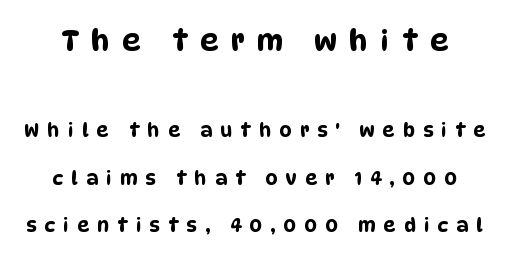
The image shows 29 px condensed sans-serif type; set loose line spacing (2.49x), unusually wide letter spacing (+0.43 em), not underlined; the first (top) block is 1.53x larger; low stroke contrast and a large x-height.
